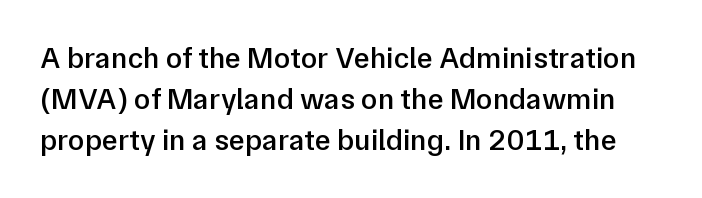
Q: Is the text bold? A: Semi-bold.
Q: Is the text italic (slanted)? A: No, it is upright.
Q: Is the typeface a serif or a sans-serif typeface? A: Sans-serif.
Q: Is the text underlined? A: No.
Q: Is the spacing between letters normal or unusually wide? A: Normal.
Q: Is the spacing between lines tight, normal or loose? A: Normal.
Q: Width (condensed, normal, or wide)? A: Normal.
Q: Stroke contrast? A: Low.
Q: x-height? A: Medium.
Q: Monospaced? A: No.
